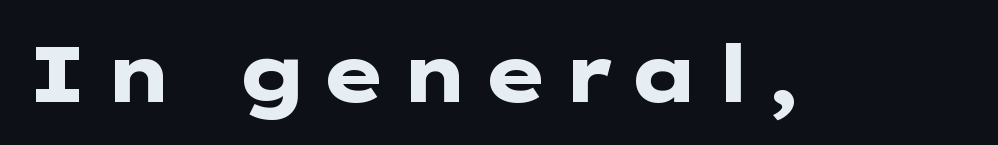
Examine the stroke ends and you'll find no serifs. The lettering holds an erect, upright posture throughout. Students, this is bold: see how much ink each stroke carries. Any mark beneath the type? The region is blank.
